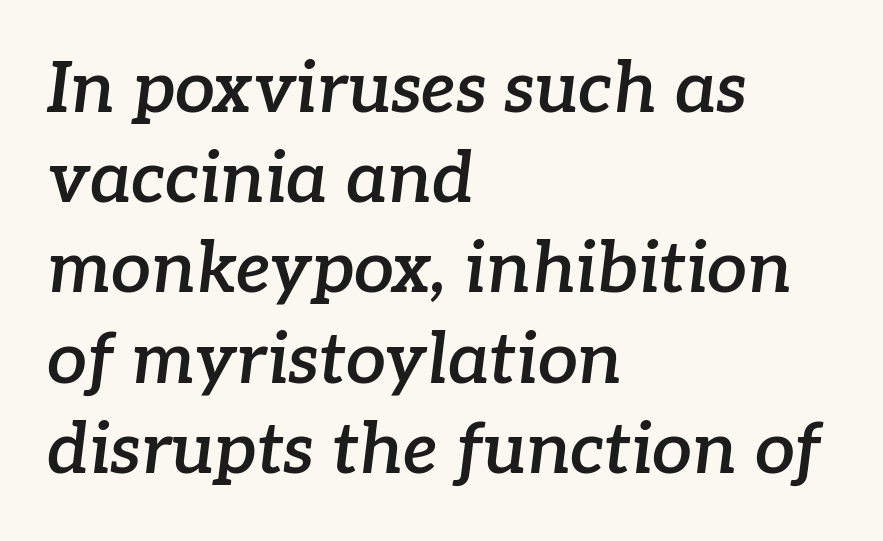
Q: Is the text bold? A: Semi-bold.
Q: Is the text italic (slanted)? A: Yes, it leans right by about 7 degrees.
Q: Is the typeface a serif or a sans-serif typeface? A: Serif.
Q: Is the text underlined? A: No.
Q: How is the paragraph aligned? A: Left-aligned.
Q: Is the spacing between letters normal or unusually wide? A: Normal.
Q: Is the spacing between lines tight, normal or loose? A: Normal.
Q: Width (condensed, normal, or wide)? A: Normal.
Q: Stroke contrast? A: Low.
Q: x-height? A: Medium.
Q: Monospaced? A: No.
